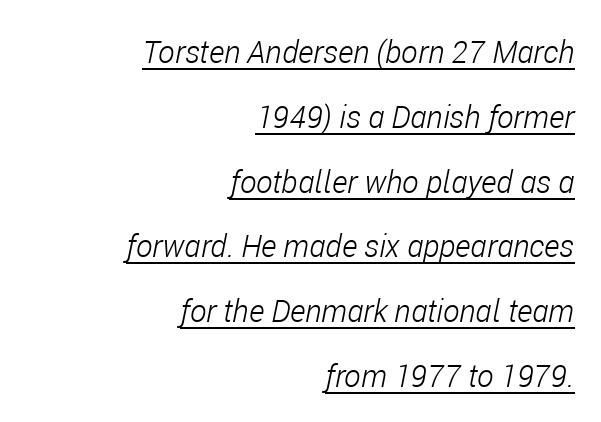
Style check: oblique. Compared with typical body copy, the letter spacing here is the same. Weight: not bold — regular or lighter. Varying glyph widths throughout — classic text-font behaviour.
